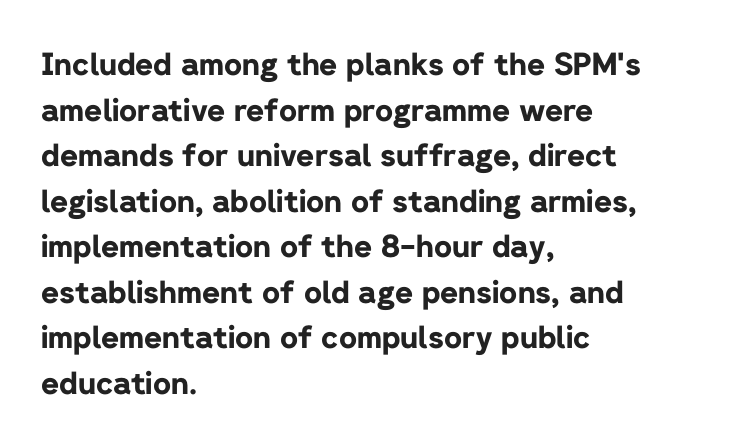
The font family rendered here belongs to the sans-serif group. The tracking reads as untouched default to a designer's eye. The specimen reads as upright at a glance. A normal amount of white space separates one row of letters from the next. The baseline area is clear. The lines are quadded left.
